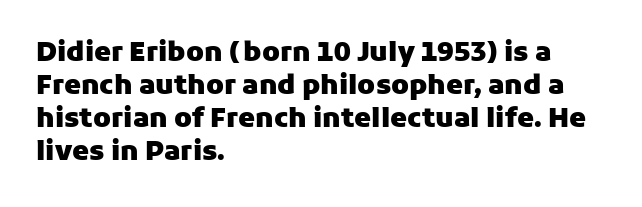
{"italic": "no", "bold": "yes", "underline": "no", "align": "left", "line_spacing_ratio": 1.22, "letter_spacing": "normal", "letter_spacing_em": 0.0, "glyph_px": 27}
